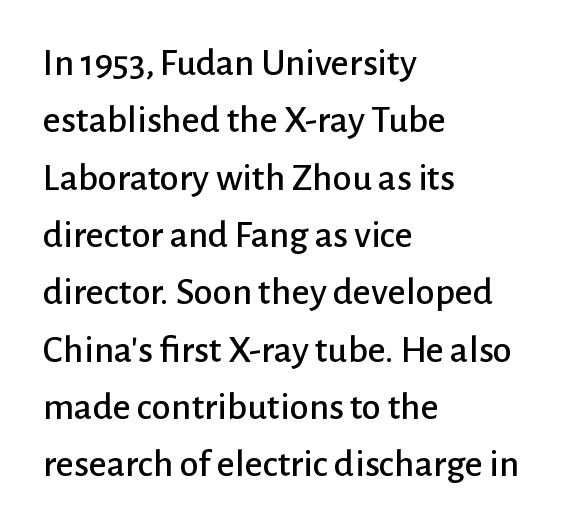
Unlike a traditional serif, this face leaves its strokes unadorned. Does the lettering tilt? It doesn't — this is upright. Is the block centered? No — it sits flush against the left margin. The foot of each line stays bare and open. Reading down the column, the eye jumps a familiar distance to each next line. Tracking value appears to be zero — textbook default spacing.
